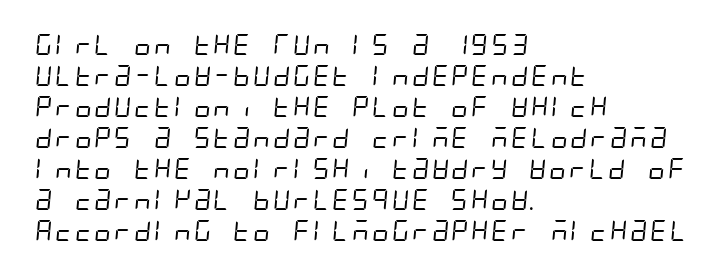
The paragraph shown leans on its left margin. Short note: letters normally spaced. A bare baseline throughout the passage. Is there much room between lines? A standard amount, neither cramped nor airy. Think standard paragraph weight, or any step lighter than that.
